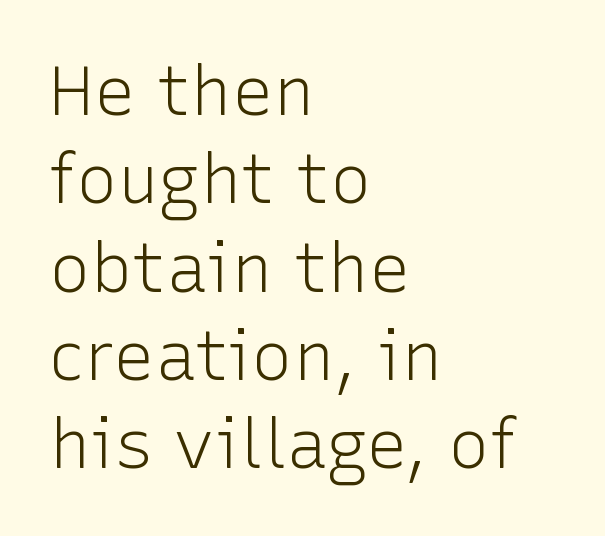
The image shows 69 px light sans-serif type, upright; set left-aligned, normal line spacing (1.28x), normal letter spacing, not underlined; low stroke contrast and a medium x-height.
